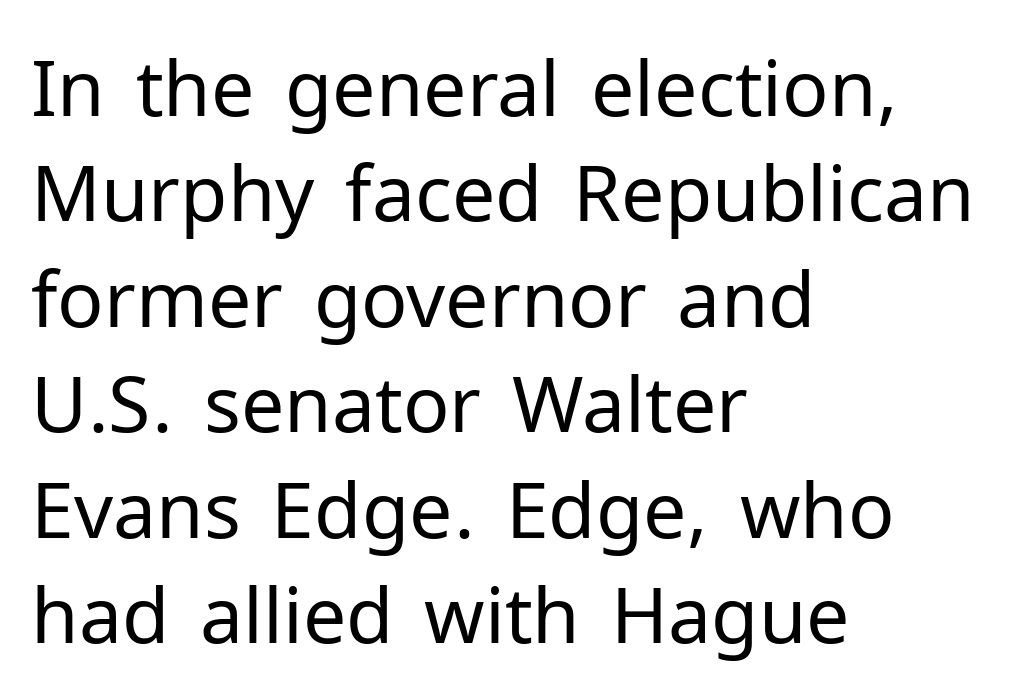
Q: Is the text bold? A: No.
Q: Is the text italic (slanted)? A: No, it is upright.
Q: Is the typeface a serif or a sans-serif typeface? A: Sans-serif.
Q: Is the text underlined? A: No.
Q: How is the paragraph aligned? A: Left-aligned.
Q: Is the spacing between letters normal or unusually wide? A: Normal.
Q: Is the spacing between lines tight, normal or loose? A: Normal.
Q: Width (condensed, normal, or wide)? A: Normal.
Q: Stroke contrast? A: Low.
Q: x-height? A: Medium.
Q: Monospaced? A: No.
